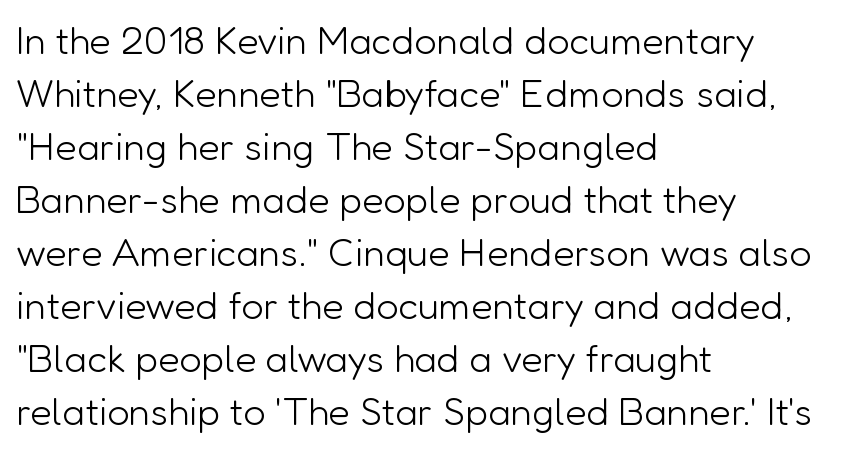
The image shows 39 px light sans-serif type, upright; set left-aligned, normal line spacing (1.36x), normal letter spacing, not underlined; low stroke contrast and a medium x-height.
